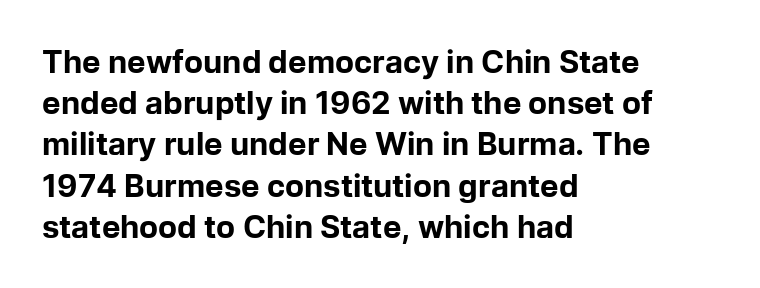
{"serif": "no", "italic": "no", "bold": "yes", "weight": "bold", "width": "normal", "stroke_contrast": "low", "x_height": "medium", "monospaced": "no", "underline": "no", "align": "left", "line_spacing": "normal", "line_spacing_ratio": 1.33, "letter_spacing": "normal", "letter_spacing_em": 0.0, "glyph_px": 31}
